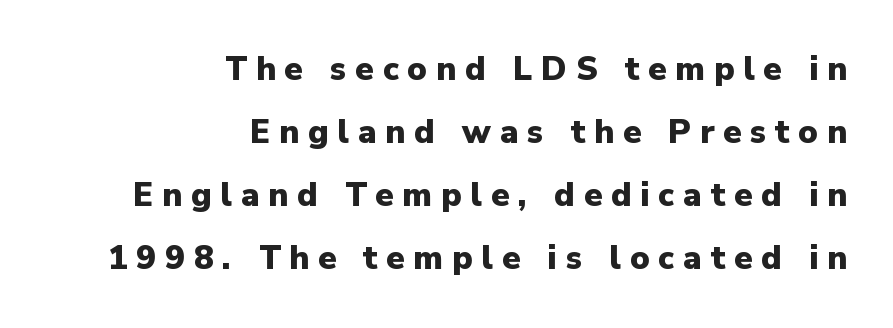
The image shows 33 px heavy sans-serif type, upright; set right-aligned, loose line spacing (1.91x), unusually wide letter spacing (+0.27 em), not underlined; low stroke contrast and a medium x-height.
